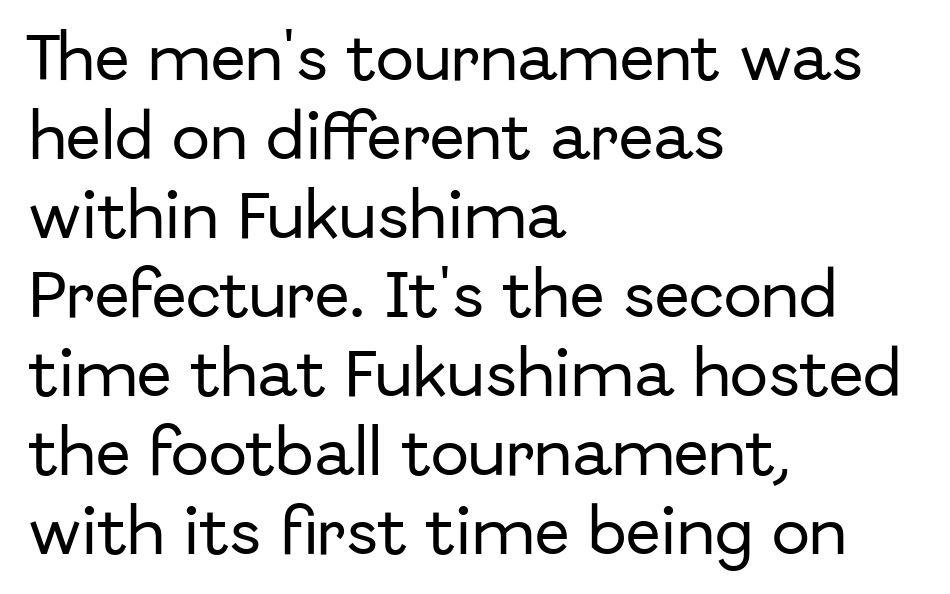
Q: Is the text italic (slanted)? A: No, it is upright.
Q: Is the typeface a serif or a sans-serif typeface? A: Sans-serif.
Q: Is the text underlined? A: No.
Q: How is the paragraph aligned? A: Left-aligned.
Q: Is the spacing between letters normal or unusually wide? A: Normal.
Q: Is the spacing between lines tight, normal or loose? A: Normal.
Q: Width (condensed, normal, or wide)? A: Normal.
Q: Stroke contrast? A: Low.
Q: x-height? A: Medium.
Q: Monospaced? A: No.
